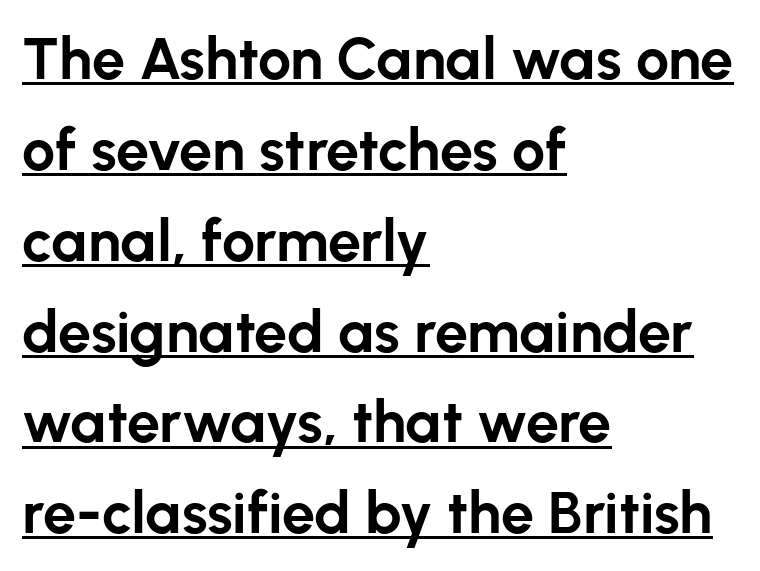
The image shows 59 px bold sans-serif type, upright; set left-aligned, normal line spacing (1.54x), normal letter spacing, underlined; low stroke contrast and a medium x-height.
